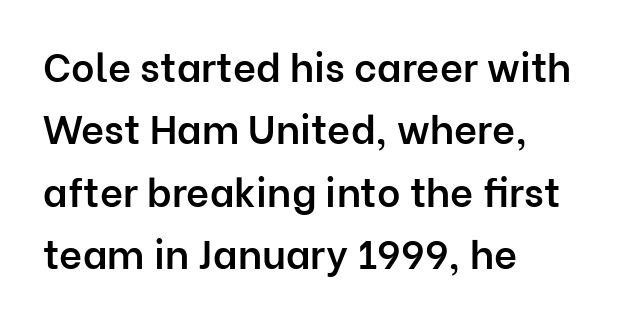
Do the characters align in a grid? No, the font is proportional. Serifs: no, the terminals of the letterforms are clean. As a designer I'd log this as weight 600, semibold. Every stem runs plumb, perpendicular to the baseline.
